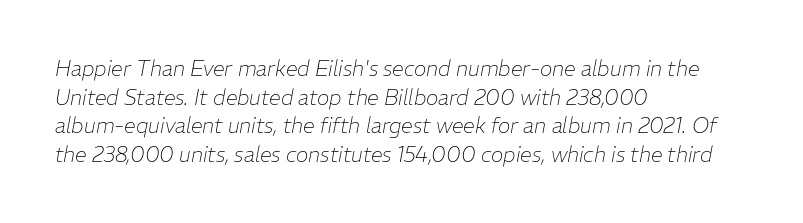
The image shows 21 px text type, italic (leaning right); set left-aligned, normal line spacing (1.36x), normal letter spacing, not underlined.
